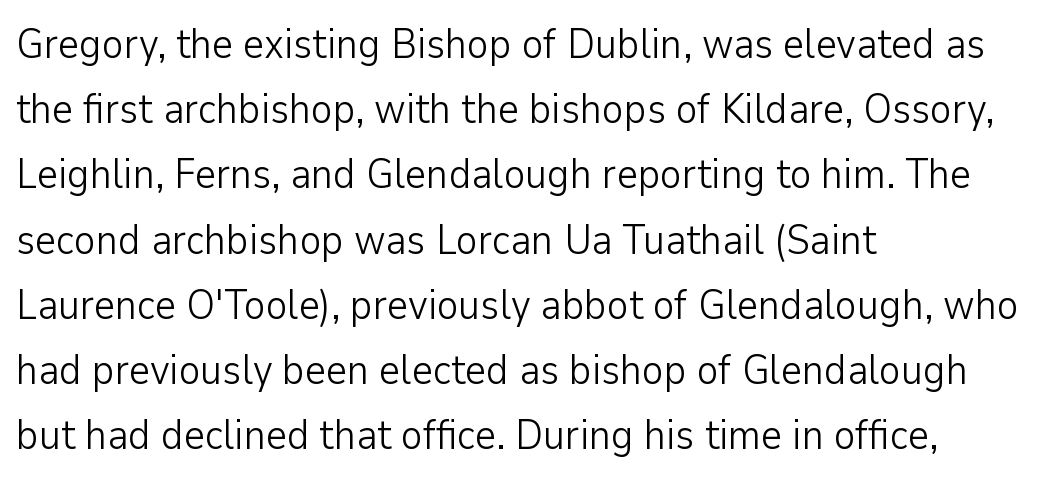
Q: Is the text bold? A: No.
Q: Is the text italic (slanted)? A: No, it is upright.
Q: Is the typeface a serif or a sans-serif typeface? A: Sans-serif.
Q: Is the text underlined? A: No.
Q: How is the paragraph aligned? A: Left-aligned.
Q: Is the spacing between letters normal or unusually wide? A: Normal.
Q: Is the spacing between lines tight, normal or loose? A: Normal.
Q: Width (condensed, normal, or wide)? A: Normal.
Q: Stroke contrast? A: Low.
Q: x-height? A: Medium.
Q: Monospaced? A: No.
